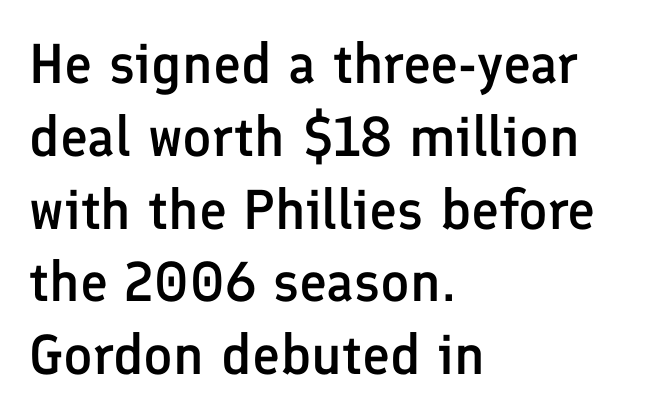
Q: Is the text bold? A: Semi-bold.
Q: Is the text italic (slanted)? A: No, it is upright.
Q: Is the typeface a serif or a sans-serif typeface? A: Sans-serif.
Q: Is the text underlined? A: No.
Q: How is the paragraph aligned? A: Left-aligned.
Q: Is the spacing between letters normal or unusually wide? A: Normal.
Q: Is the spacing between lines tight, normal or loose? A: Normal.
Q: Width (condensed, normal, or wide)? A: Normal.
Q: Stroke contrast? A: Low.
Q: x-height? A: Medium.
Q: Monospaced? A: No.
